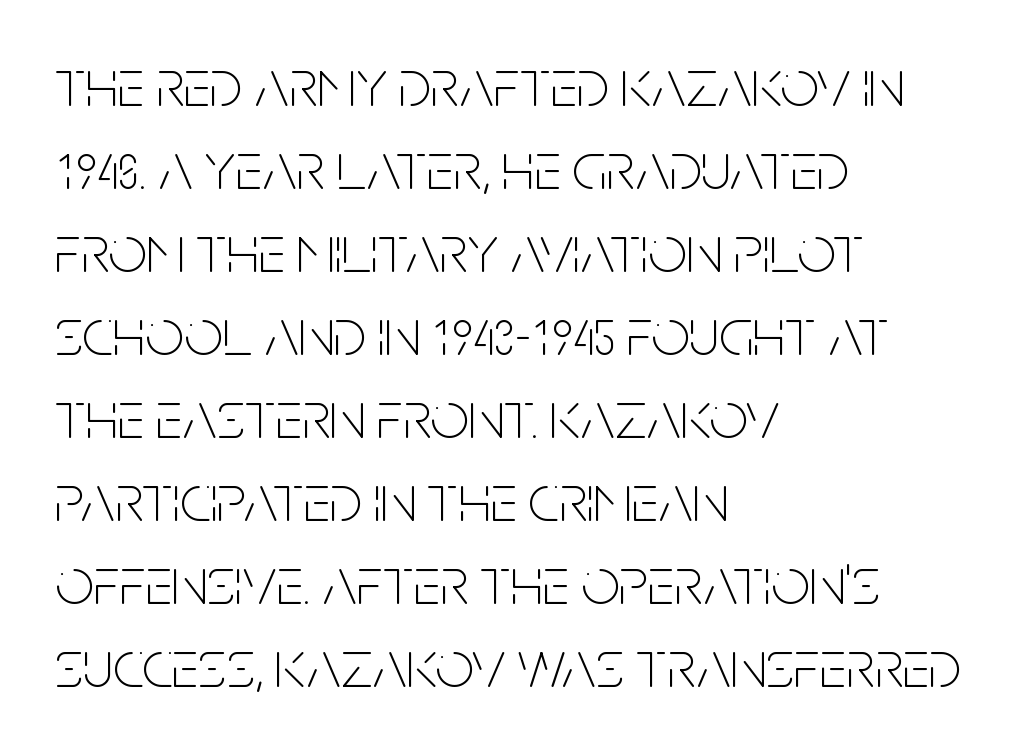
Q: Is the text bold? A: No.
Q: Is the text italic (slanted)? A: No, it is upright.
Q: Is the typeface a serif or a sans-serif typeface? A: Sans-serif.
Q: Is the text underlined? A: No.
Q: How is the paragraph aligned? A: Left-aligned.
Q: Is the spacing between letters normal or unusually wide? A: Normal.
Q: Width (condensed, normal, or wide)? A: Condensed.
Q: Stroke contrast? A: Low.
Q: x-height? A: Large.
Q: Monospaced? A: No.
